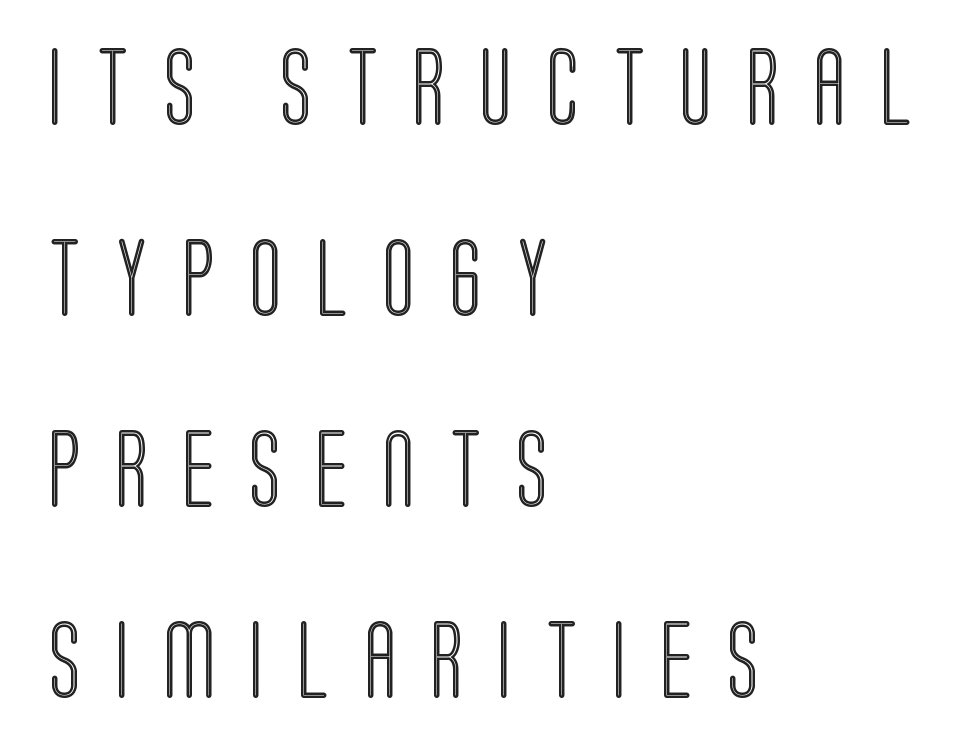
Q: Is the text italic (slanted)? A: No, it is upright.
Q: Is the text underlined? A: No.
Q: How is the paragraph aligned? A: Left-aligned.
Q: Is the spacing between letters normal or unusually wide? A: Unusually wide.
Q: Is the spacing between lines tight, normal or loose? A: Loose.
Q: Width (condensed, normal, or wide)? A: Condensed.
Q: x-height? A: Large.
Q: Monospaced? A: No.
